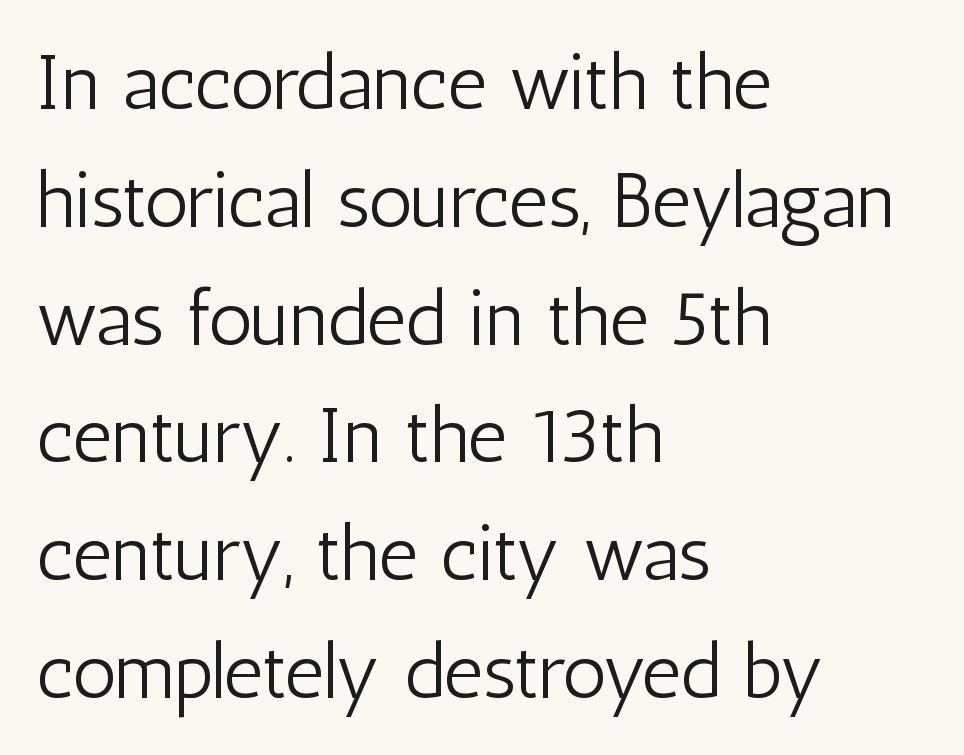
Honestly, the row spacing looks completely unremarkable. Observe the ordinary spacing: letters are neighbours, not strangers. Vertical strokes here are truly vertical. The letters advance in unequal steps, a hallmark of proportional type.
